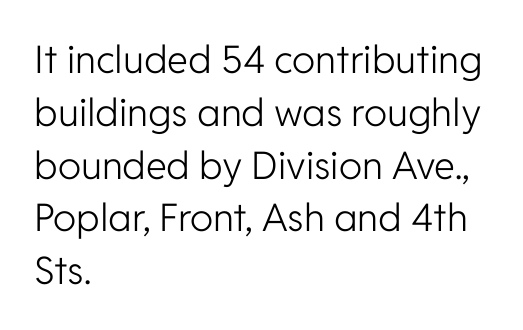
These lines were composed using upright roman letters. Does the type have serifs? No, each stem ends abruptly. Does extra space separate the letters? No, they use regular spacing. The rendering uses a moderate line-height, typical for paragraphs. Underlining? Definitely not there. The weight would be labelled regular, book, light, or lighter still.
